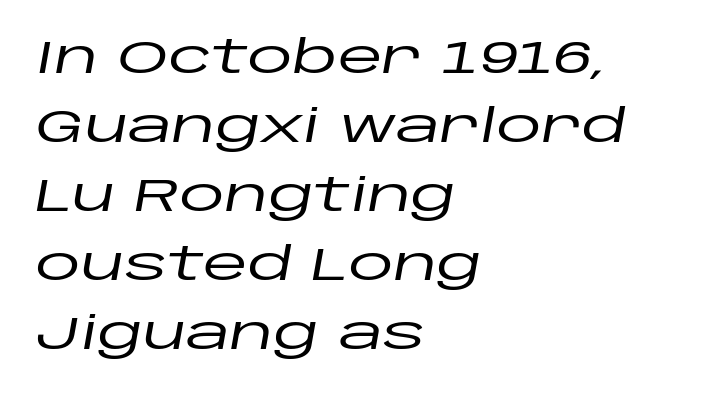
Spacing between characters is what you'd get straight out of the box. The setting favours the left margin, as ordinary paragraphs usually do. Interline gaps are of average width in this sample. This sample has the flowing, uneven cadence of proportional lettering. Anything drawn beneath the words? Only blank space. Italic: yes, the glyphs are oblique.
